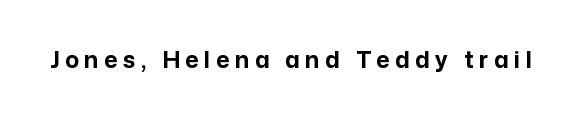
The lettering holds an erect, upright posture throughout. Strokes here are thick enough to call this a true bold. Substantial extra tracking has been applied to these lines. The specimen omits any rule beneath the text block's lines.
